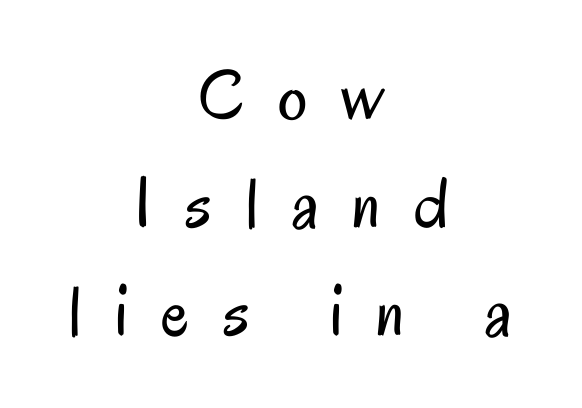
Q: Is the text bold? A: No.
Q: Is the text italic (slanted)? A: No, it is upright.
Q: Is the typeface a serif or a sans-serif typeface? A: Sans-serif.
Q: Is the text underlined? A: No.
Q: How is the paragraph aligned? A: Centered.
Q: Is the spacing between letters normal or unusually wide? A: Unusually wide.
Q: Is the spacing between lines tight, normal or loose? A: Normal.
Q: Width (condensed, normal, or wide)? A: Condensed.
Q: Stroke contrast? A: Low.
Q: x-height? A: Small.
Q: Monospaced? A: No.
